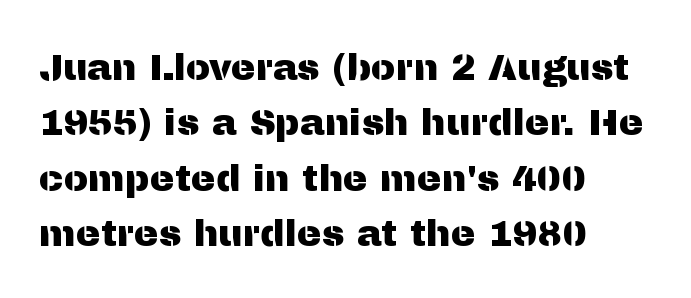
Q: Is the text italic (slanted)? A: No, it is upright.
Q: Is the typeface a serif or a sans-serif typeface? A: Sans-serif.
Q: Is the text underlined? A: No.
Q: How is the paragraph aligned? A: Left-aligned.
Q: Is the spacing between letters normal or unusually wide? A: Normal.
Q: Is the spacing between lines tight, normal or loose? A: Normal.
Q: Width (condensed, normal, or wide)? A: Normal.
Q: Stroke contrast? A: Medium.
Q: x-height? A: Medium.
Q: Monospaced? A: No.
